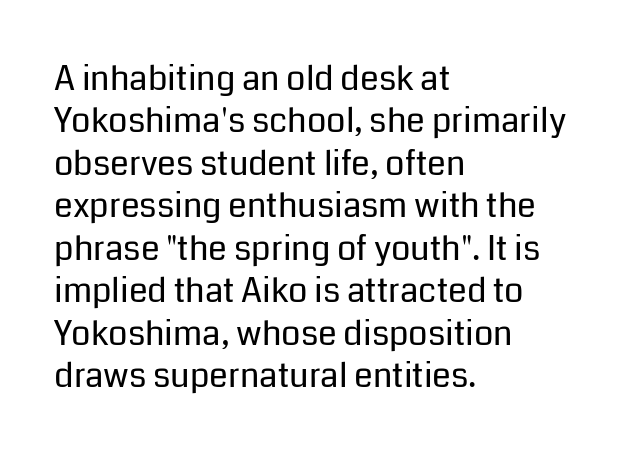
Q: Is the text bold? A: No.
Q: Is the text italic (slanted)? A: No, it is upright.
Q: Is the typeface a serif or a sans-serif typeface? A: Sans-serif.
Q: Is the text underlined? A: No.
Q: How is the paragraph aligned? A: Left-aligned.
Q: Is the spacing between letters normal or unusually wide? A: Normal.
Q: Is the spacing between lines tight, normal or loose? A: Normal.
Q: Width (condensed, normal, or wide)? A: Normal.
Q: Stroke contrast? A: Low.
Q: x-height? A: Medium.
Q: Monospaced? A: No.
